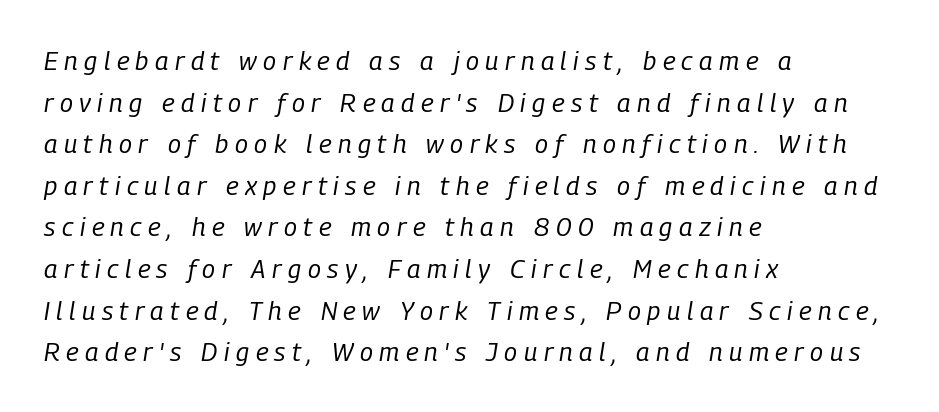
{"italic": "yes", "lean": "right", "slant_degrees": 9, "bold": "no", "underline": "no", "align": "left", "line_spacing": "normal", "line_spacing_ratio": 1.6, "letter_spacing": "wide", "letter_spacing_em": 0.25, "glyph_px": 26}
